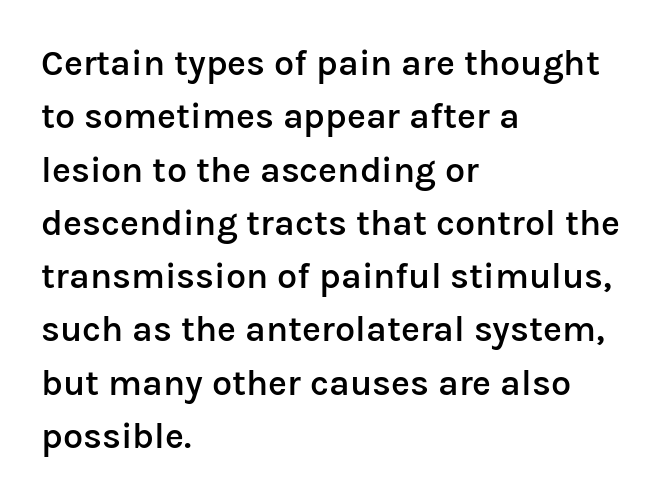
{"serif": "no", "italic": "no", "bold": "semi", "weight": "semibold", "width": "normal", "stroke_contrast": "low", "x_height": "medium", "monospaced": "no", "underline": "no", "align": "left", "line_spacing": "normal", "line_spacing_ratio": 1.48, "letter_spacing": "normal", "letter_spacing_em": 0.0, "glyph_px": 36}
